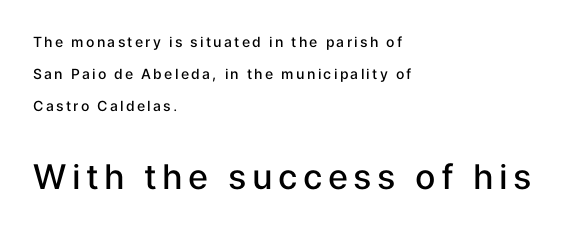
Q: Is the text bold? A: Semi-bold.
Q: Is the text italic (slanted)? A: No, it is upright.
Q: Is the typeface a serif or a sans-serif typeface? A: Sans-serif.
Q: Is the text underlined? A: No.
Q: How is the paragraph aligned? A: Left-aligned.
Q: Is the spacing between lines tight, normal or loose? A: Loose.
Q: Which block of text is set in a larger size, the first (top) or the second (bottom)? A: The second (bottom) one.
Q: Width (condensed, normal, or wide)? A: Normal.
Q: Stroke contrast? A: Low.
Q: x-height? A: Medium.
Q: Monospaced? A: No.
